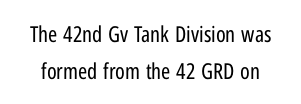
Underline: absent. Honestly, the letter spacing is just normal — you wouldn't notice it. Think standard paragraph weight, or any step lighter than that. Ascenders rise straight up at ninety degrees. The space between consecutive lines is moderate.
